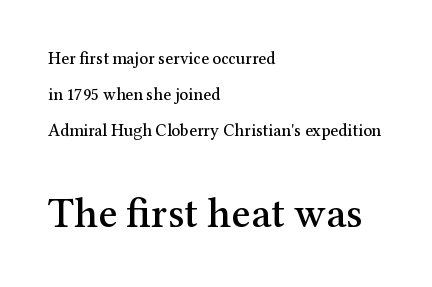
{"serif": "yes", "italic": "no", "width": "normal", "stroke_contrast": "medium", "x_height": "medium", "monospaced": "no", "underline": "no", "align": "left", "line_spacing": "loose", "line_spacing_ratio": 2.11, "letter_spacing": "normal", "letter_spacing_em": 0.0, "larger_block": "second", "size_ratio": 2.47, "glyph_px": 42}
